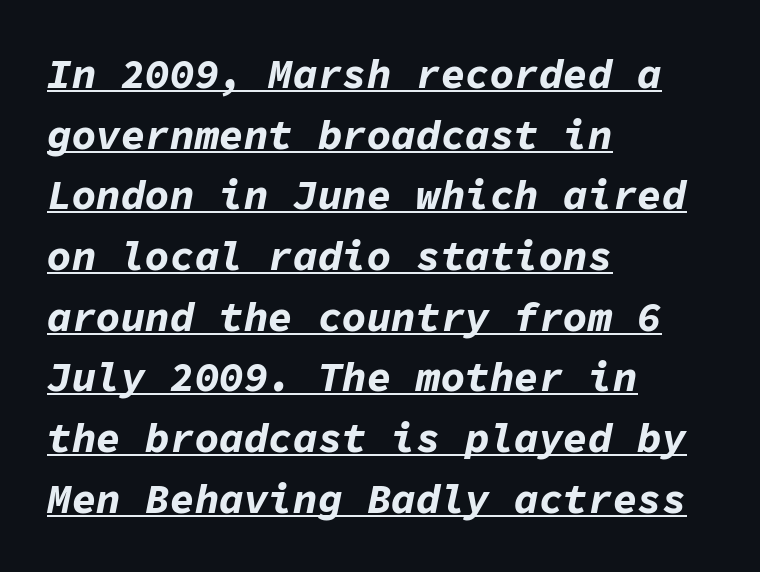
{"italic": "yes", "lean": "right", "slant_degrees": 11, "bold": "yes", "weight": "bold", "width": "normal", "stroke_contrast": "low", "x_height": "medium", "monospaced": "yes", "underline": "yes", "align": "left", "line_spacing": "normal", "line_spacing_ratio": 1.48, "letter_spacing": "normal", "letter_spacing_em": 0.0, "glyph_px": 41}
